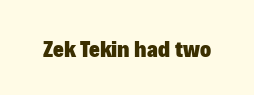
Notice how thick the strokes are: this is what a full bold looks like. In terms of letterspacing, this is plain default setting. The specimen omits any rule beneath the text block's lines. The lettering stays uniformly vertical, giving the passage a roman look.
